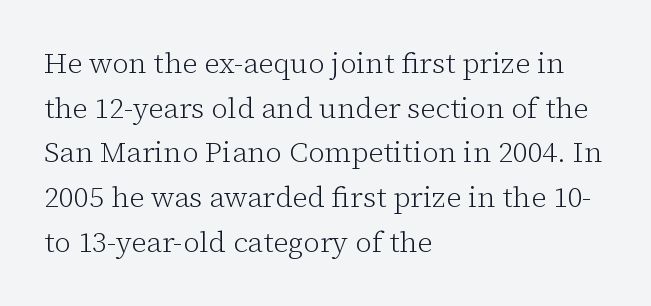
The letters stand straight up with perfectly vertical stems. Left-aligned paragraph, ragged on the right. The line-height multiplier appears to be the usual default. The glyphs in this specimen are seriffed. Do the characters align in a grid? No, the font is proportional.
